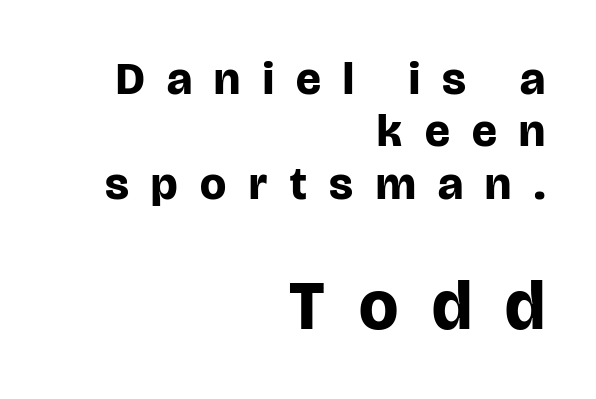
Nope, not italic — everything's standing straight. Line spacing here is tight. Each word looks stretched out because of the extra space between its letters. Classification — sans serif. Notice how thick the strokes are: this is what a full bold looks like. The glyphs are unaccompanied by any horizontal stroke below them.
